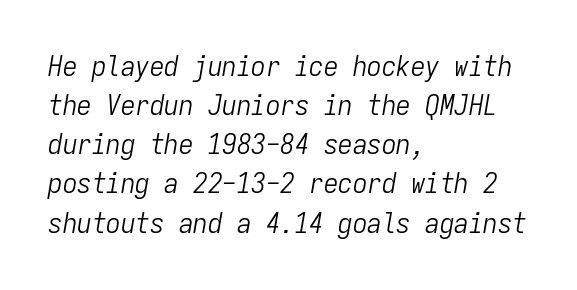
A typesetter would call this leading conventional body-copy spacing. The baseline area is clear. Stem width sits at or under what a default text font uses. The letters sit at their default tracking, neither squeezed nor spread.
